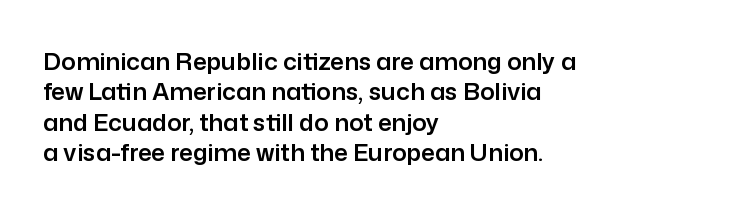
{"italic": "no", "underline": "no", "align": "left", "line_spacing": "normal", "line_spacing_ratio": 1.27, "letter_spacing": "normal", "letter_spacing_em": 0.0, "glyph_px": 24}
